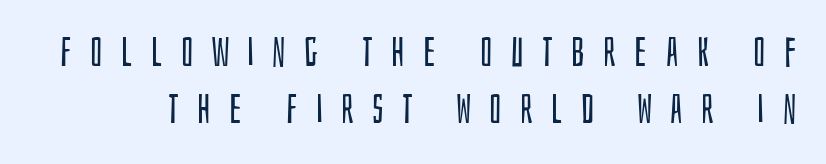
The lettering holds an erect, upright posture throughout. Serifs: no, the terminals of the letterforms are clean. Letters rest on an invisible, unmarked baseline. These lines are rendered in a variable-pitch font. This is not heavy type; no bold has been used.
